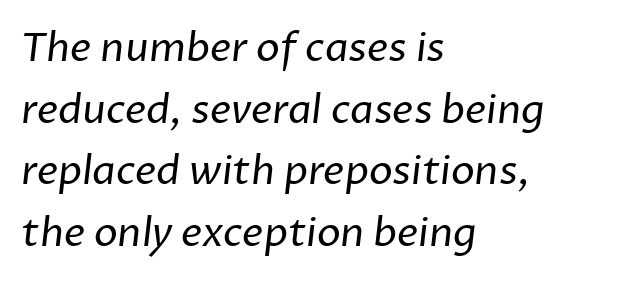
The image shows 40 px regular-weight sans-serif type; set left-aligned, normal line spacing (1.54x), normal letter spacing, not underlined; low stroke contrast and a medium x-height.
